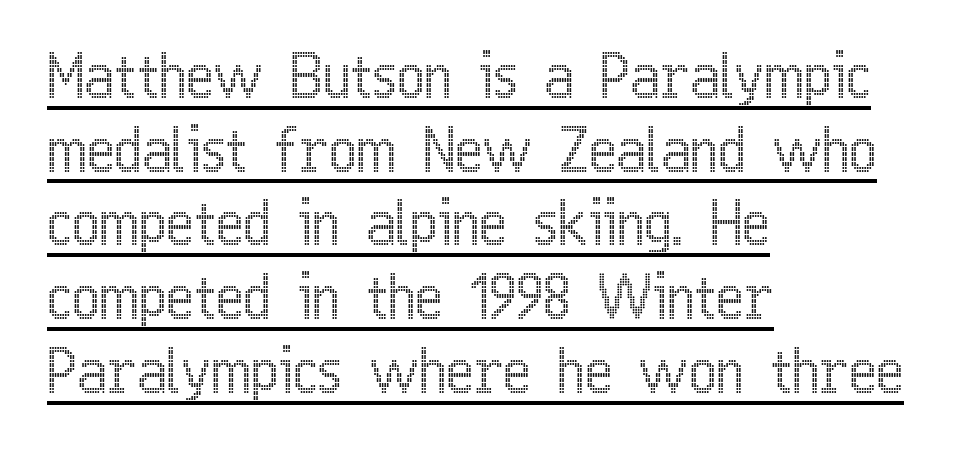
Q: Is the text italic (slanted)? A: No, it is upright.
Q: Is the text underlined? A: Yes.
Q: How is the paragraph aligned? A: Left-aligned.
Q: Is the spacing between letters normal or unusually wide? A: Normal.
Q: Is the spacing between lines tight, normal or loose? A: Normal.
Q: Width (condensed, normal, or wide)? A: Condensed.
Q: x-height? A: Medium.
Q: Monospaced? A: No.
